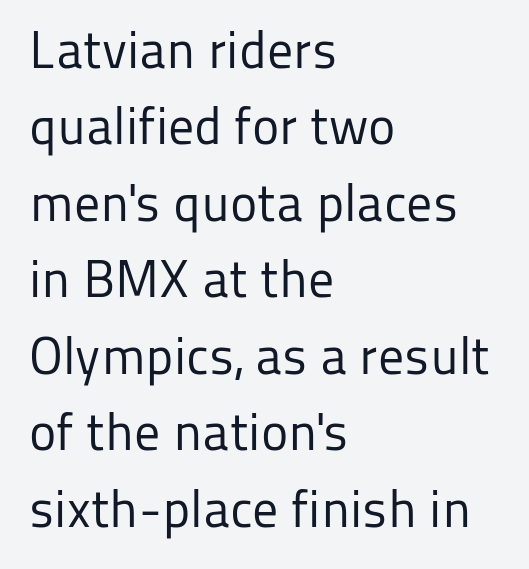
The image shows 52 px regular-weight sans-serif type, upright; set left-aligned, normal line spacing (1.47x), normal letter spacing, not underlined; low stroke contrast and a medium x-height.
